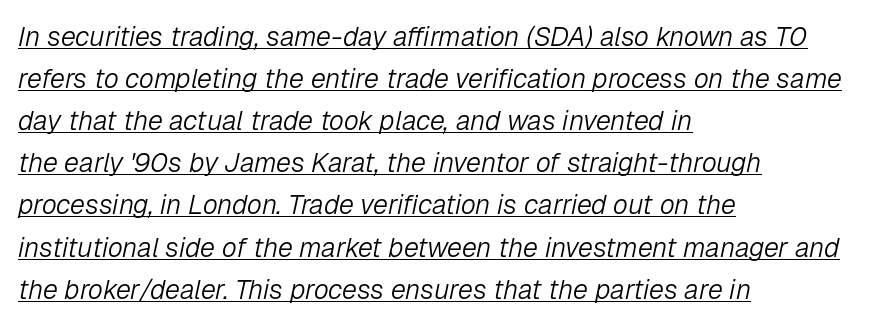
Q: Is the text bold? A: No.
Q: Is the text italic (slanted)? A: Yes, it leans right by about 12 degrees.
Q: Is the text underlined? A: Yes.
Q: How is the paragraph aligned? A: Left-aligned.
Q: Is the spacing between letters normal or unusually wide? A: Normal.
Q: Is the spacing between lines tight, normal or loose? A: Normal.
